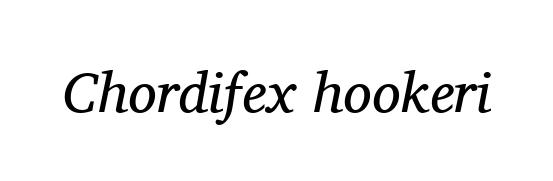
These glyphs show unthickened strokes, regular width or finer. Spacing verdict: proportional, widths tailored to each character. The letters are slanted; this is an italic face. Beneath every word, the page is bare. Spacing between characters is what you'd get straight out of the box.
